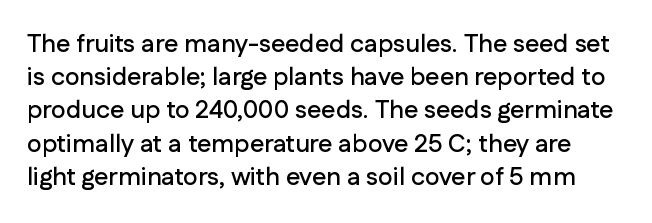
{"italic": "no", "underline": "no", "line_spacing": "normal", "line_spacing_ratio": 1.33, "letter_spacing": "normal", "letter_spacing_em": 0.0, "glyph_px": 25}
